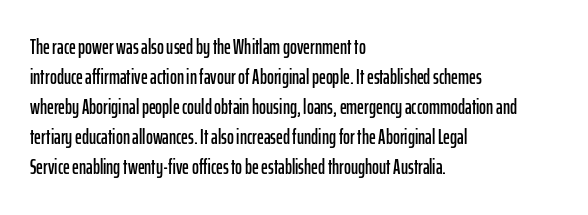
Q: Is the text italic (slanted)? A: No, it is upright.
Q: Is the text underlined? A: No.
Q: How is the paragraph aligned? A: Left-aligned.
Q: Is the spacing between letters normal or unusually wide? A: Normal.
Q: Is the spacing between lines tight, normal or loose? A: Normal.
